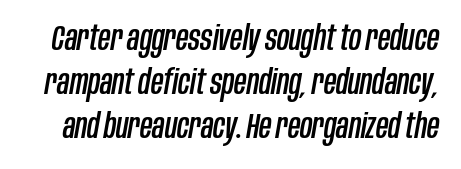
The tracking reads as untouched default to a designer's eye. A typesetter would mark this as italic. Is this a fixed-width face? No — the glyphs have proportional, varying widths. Normally led — the rows are evenly, conventionally spaced. Letters rest on an invisible, unmarked baseline.
